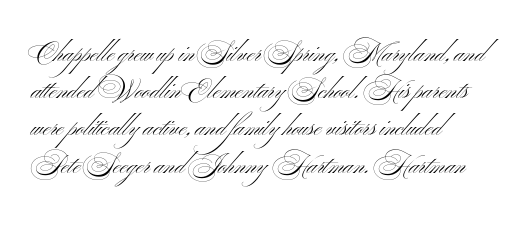
{"bold": "no", "underline": "no", "line_spacing": "normal", "line_spacing_ratio": 1.49, "letter_spacing": "normal", "letter_spacing_em": 0.0, "glyph_px": 25}
